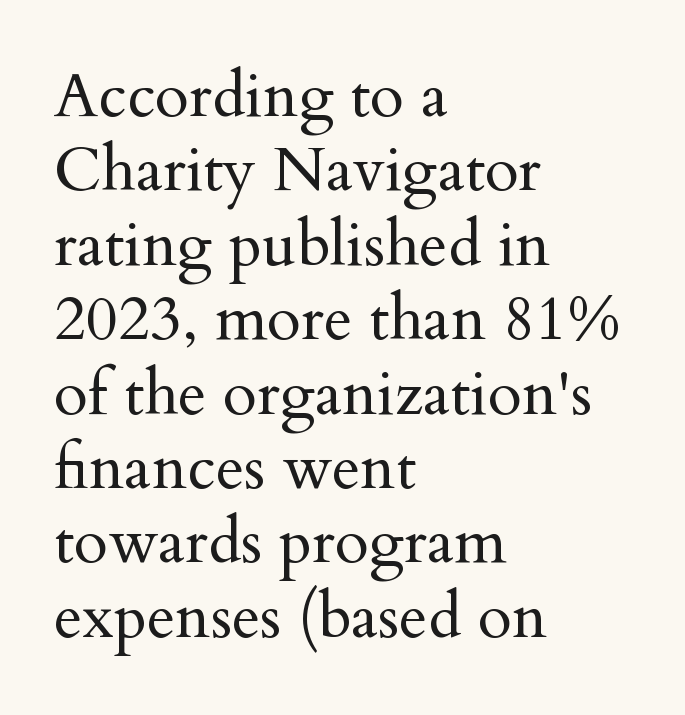
The rendering shows small feet on the letterforms — a serif design. Left-aligned paragraph, ragged on the right. Characters remain perfectly vertical along every line. In terms of letterspacing, this is plain default setting.
